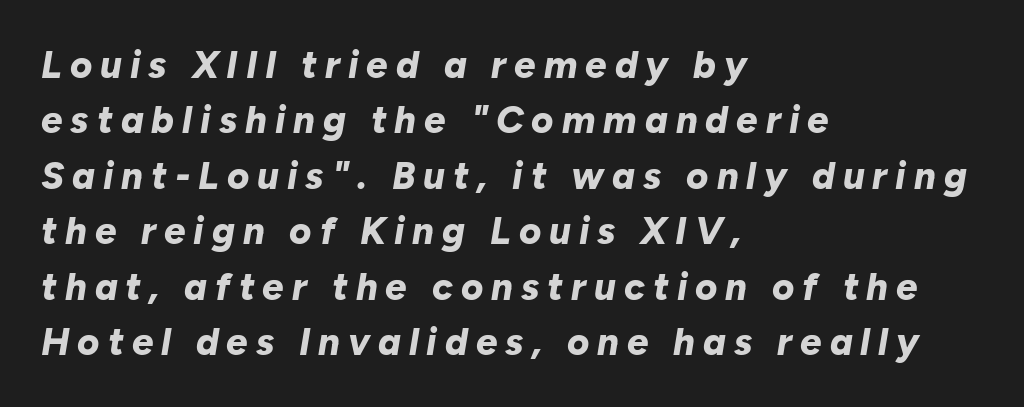
The image shows 38 px bold type, italic (leaning right); set left-aligned, normal line spacing (1.46x), unusually wide letter spacing (+0.21 em), not underlined; low stroke contrast and a medium x-height.
